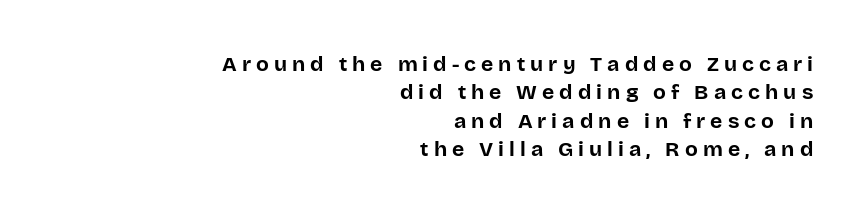
The specimen reads as upright at a glance. The leading is moderate, giving the passage an even texture. Descender tails drop into unmarked territory. The face used here has the dense, thick strokes of a bold.
